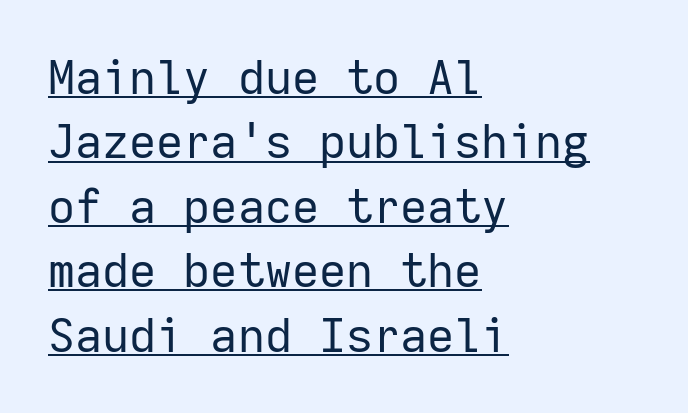
The image shows 47 px regular-weight sans-serif type, upright, monospaced; set left-aligned, normal line spacing (1.37x), normal letter spacing, underlined; low stroke contrast and a medium x-height.
